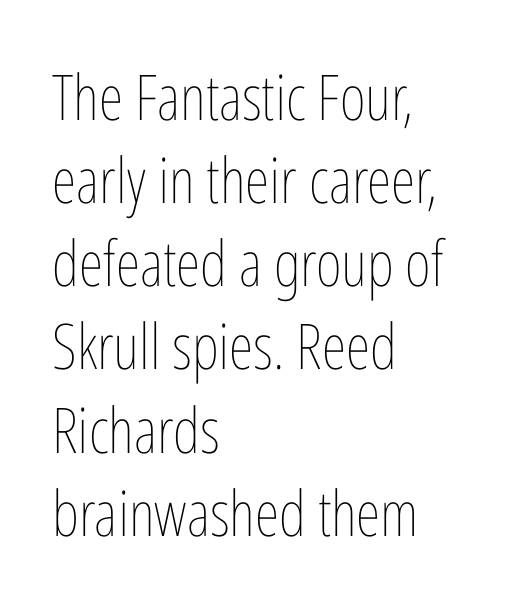
Q: Is the text bold? A: No.
Q: Is the text italic (slanted)? A: No, it is upright.
Q: Is the text underlined? A: No.
Q: How is the paragraph aligned? A: Left-aligned.
Q: Is the spacing between letters normal or unusually wide? A: Normal.
Q: Is the spacing between lines tight, normal or loose? A: Normal.
Q: Width (condensed, normal, or wide)? A: Condensed.
Q: Stroke contrast? A: Low.
Q: x-height? A: Medium.
Q: Monospaced? A: No.
